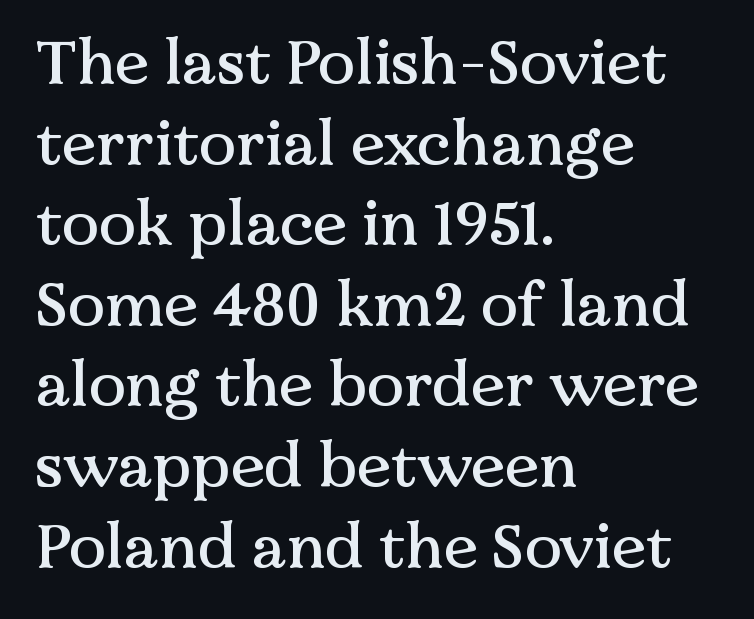
A typesetter would call this proportional, since set widths differ per character. Successive baselines arrive at the customary interval. Rule under the text: the space is simply empty. The passage is arranged the way most books set body copy — flush left. The type family on display is of the serif kind. The type sits square on the baseline with zero lean.
